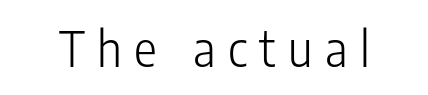
{"serif": "no", "italic": "no", "bold": "no", "weight": "light", "width": "condensed", "stroke_contrast": "low", "x_height": "medium", "monospaced": "no", "underline": "no", "letter_spacing": "wide", "letter_spacing_em": 0.26, "glyph_px": 48}
